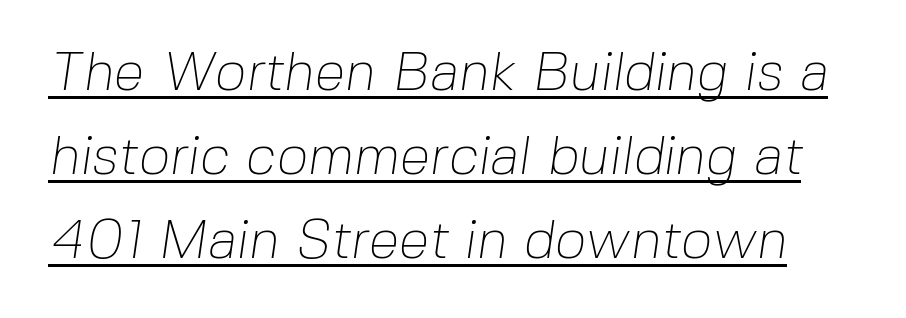
Q: Is the text bold? A: No.
Q: Is the typeface a serif or a sans-serif typeface? A: Sans-serif.
Q: Is the text underlined? A: Yes.
Q: Is the spacing between letters normal or unusually wide? A: Normal.
Q: Is the spacing between lines tight, normal or loose? A: Normal.
Q: Width (condensed, normal, or wide)? A: Normal.
Q: Stroke contrast? A: Low.
Q: x-height? A: Medium.
Q: Monospaced? A: No.
